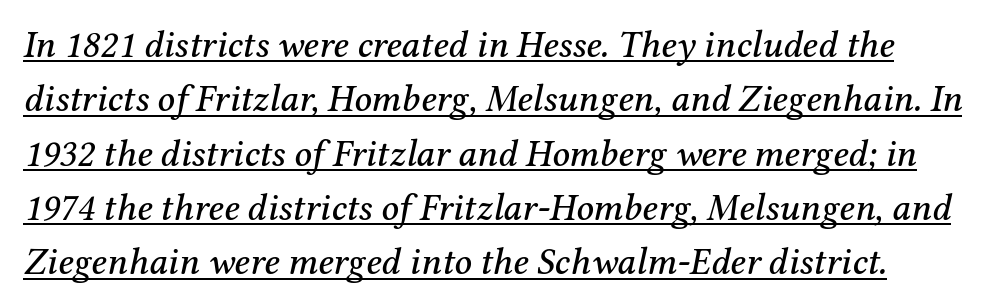
{"serif": "yes", "italic": "yes", "lean": "right", "slant_degrees": 12, "width": "normal", "stroke_contrast": "medium", "x_height": "medium", "monospaced": "no", "underline": "yes", "align": "left", "line_spacing": "normal", "line_spacing_ratio": 1.43, "letter_spacing": "normal", "letter_spacing_em": 0.0, "glyph_px": 38}
